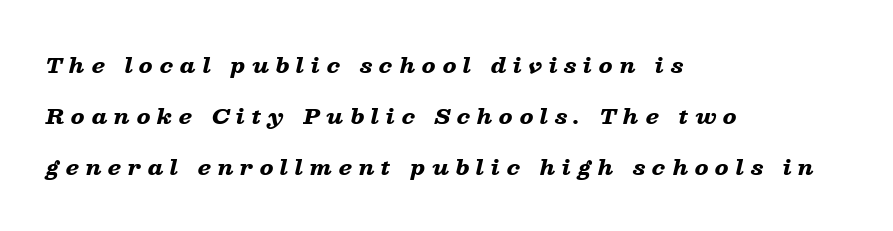
Q: Is the text bold? A: Yes.
Q: Is the text italic (slanted)? A: Yes, it leans right by about 13 degrees.
Q: Is the text underlined? A: No.
Q: How is the paragraph aligned? A: Left-aligned.
Q: Is the spacing between letters normal or unusually wide? A: Unusually wide.
Q: Is the spacing between lines tight, normal or loose? A: Loose.
